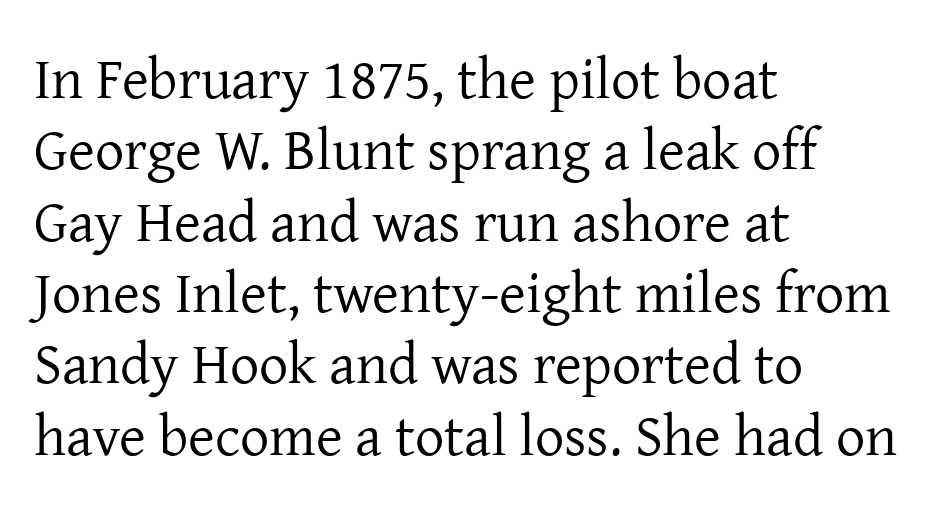
The rendering uses natural spacing where letterforms have individual widths. Reading down the block, your eye returns to a fixed left position each line. The typeface chosen for these lines features serifs. Posture: upright roman.
